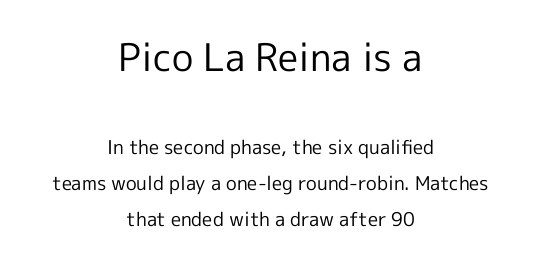
The image shows 38 px regular-weight sans-serif type, upright; set centered, loose line spacing (1.9x), normal letter spacing, not underlined; the first (top) block is 2.0x larger; a medium x-height.
